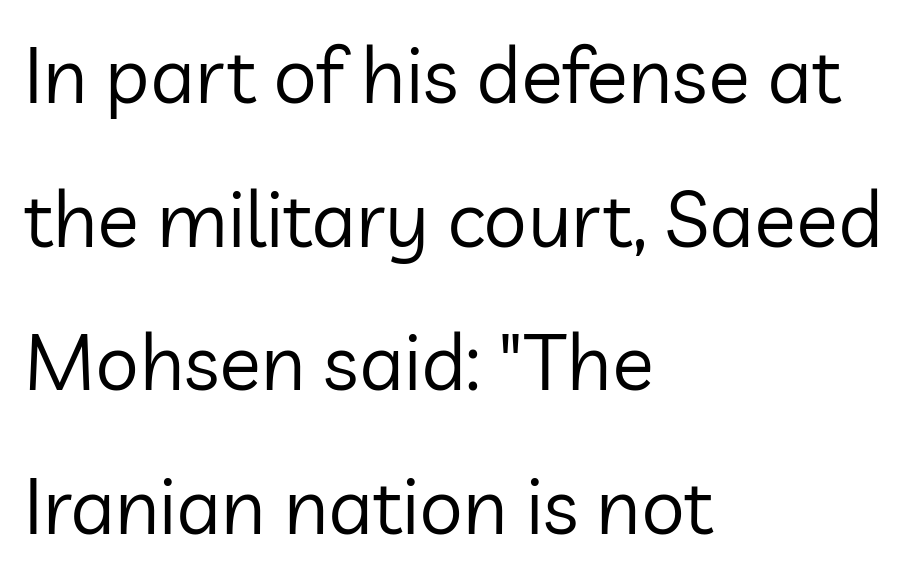
{"serif": "no", "italic": "no", "bold": "no", "weight": "regular", "width": "normal", "stroke_contrast": "low", "x_height": "medium", "monospaced": "no", "underline": "no", "align": "left", "line_spacing_ratio": 1.84, "letter_spacing": "normal", "letter_spacing_em": 0.0, "glyph_px": 78}
